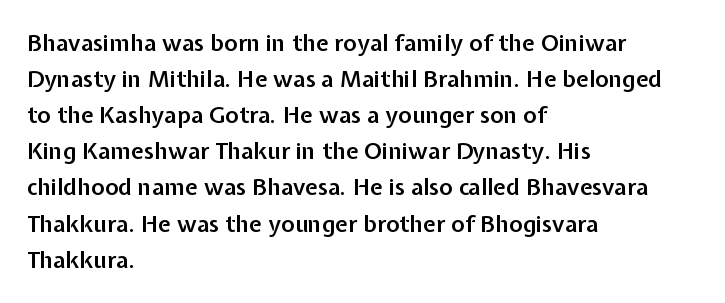
{"italic": "no", "bold": "semi", "underline": "no", "align": "left", "line_spacing": "normal", "line_spacing_ratio": 1.57, "letter_spacing": "normal", "letter_spacing_em": 0.0, "glyph_px": 23}
